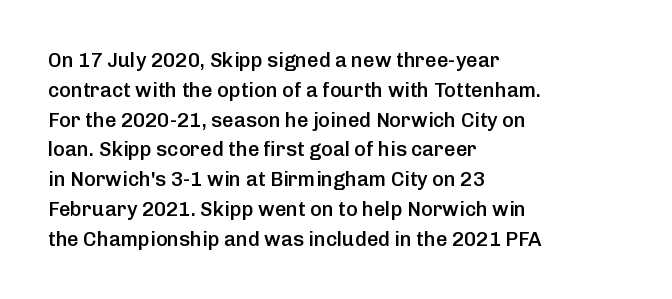
Q: Is the text bold? A: Semi-bold.
Q: Is the text italic (slanted)? A: No, it is upright.
Q: Is the text underlined? A: No.
Q: How is the paragraph aligned? A: Left-aligned.
Q: Is the spacing between letters normal or unusually wide? A: Normal.
Q: Is the spacing between lines tight, normal or loose? A: Normal.
